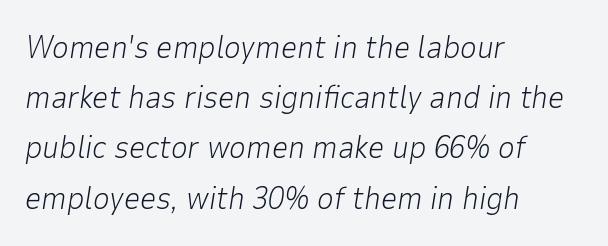
Q: Is the text bold? A: No.
Q: Is the text italic (slanted)? A: Yes, it leans right by about 9 degrees.
Q: Is the text underlined? A: No.
Q: How is the paragraph aligned? A: Left-aligned.
Q: Is the spacing between letters normal or unusually wide? A: Normal.
Q: Is the spacing between lines tight, normal or loose? A: Normal.
Q: Width (condensed, normal, or wide)? A: Normal.
Q: Stroke contrast? A: Low.
Q: x-height? A: Medium.
Q: Monospaced? A: No.
